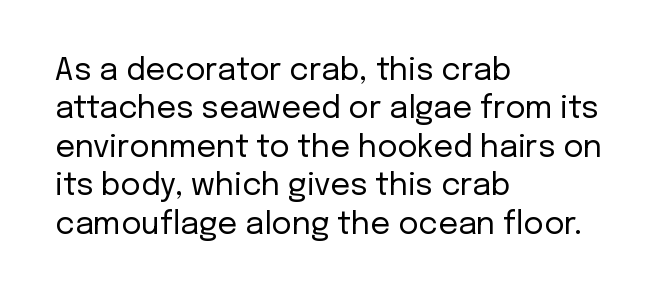
{"serif": "no", "italic": "no", "bold": "no", "weight": "regular", "width": "normal", "stroke_contrast": "low", "x_height": "medium", "monospaced": "no", "underline": "no", "align": "left", "line_spacing_ratio": 1.24, "letter_spacing": "normal", "letter_spacing_em": 0.0, "glyph_px": 31}
